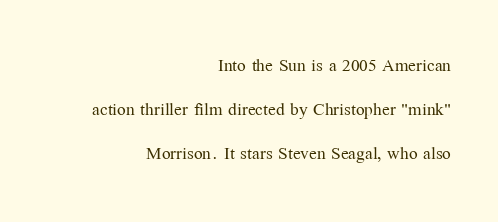
The image shows 23 px text type, upright; set right-aligned, loose line spacing (1.91x), normal letter spacing, not underlined.
